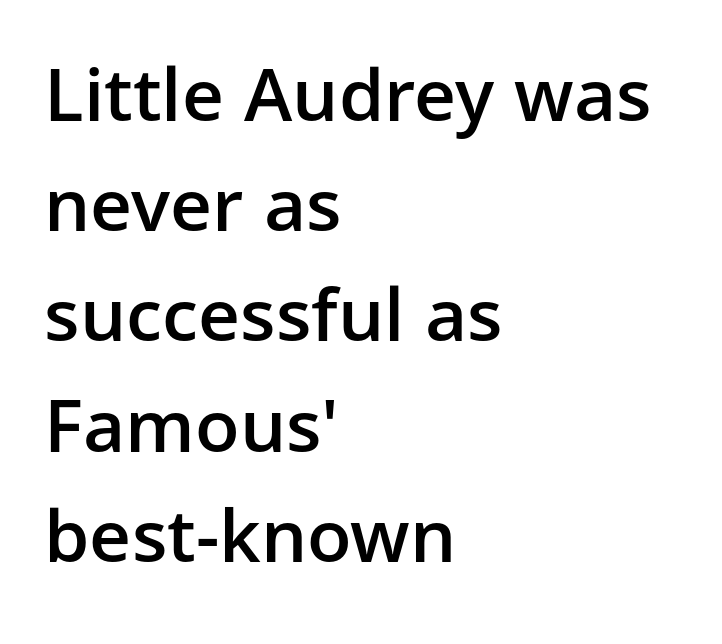
{"serif": "no", "italic": "no", "bold": "semi", "weight": "semibold", "width": "normal", "stroke_contrast": "low", "x_height": "medium", "monospaced": "no", "underline": "no", "align": "left", "line_spacing": "normal", "line_spacing_ratio": 1.51, "letter_spacing": "normal", "letter_spacing_em": 0.0, "glyph_px": 73}
